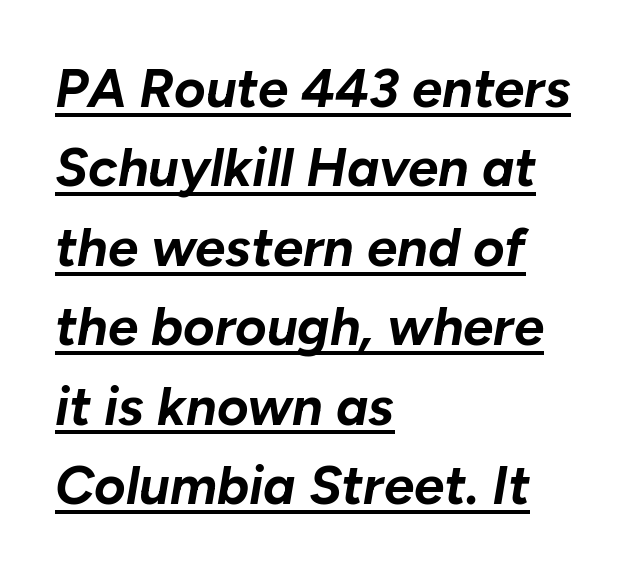
The image shows 54 px bold type, italic (leaning right); set left-aligned, normal line spacing (1.47x), normal letter spacing, underlined; low stroke contrast and a medium x-height.
